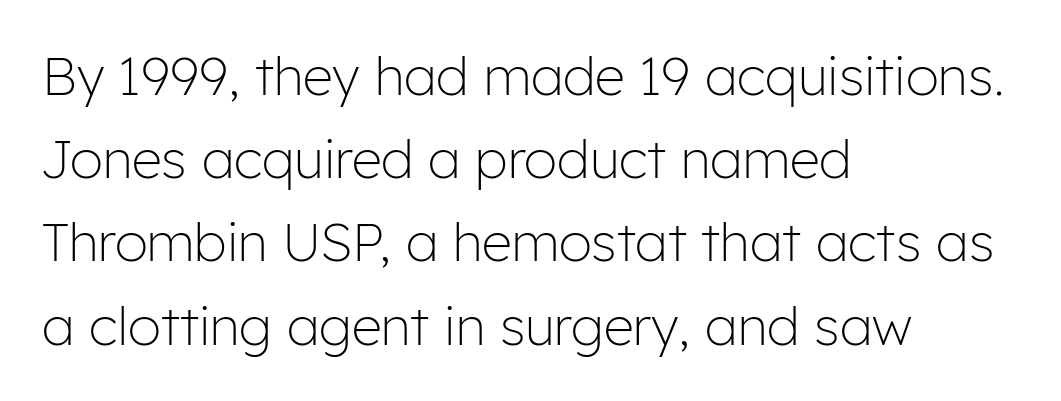
The image shows 53 px light sans-serif type, upright; set left-aligned, normal line spacing (1.57x), normal letter spacing, not underlined; low stroke contrast and a medium x-height.
